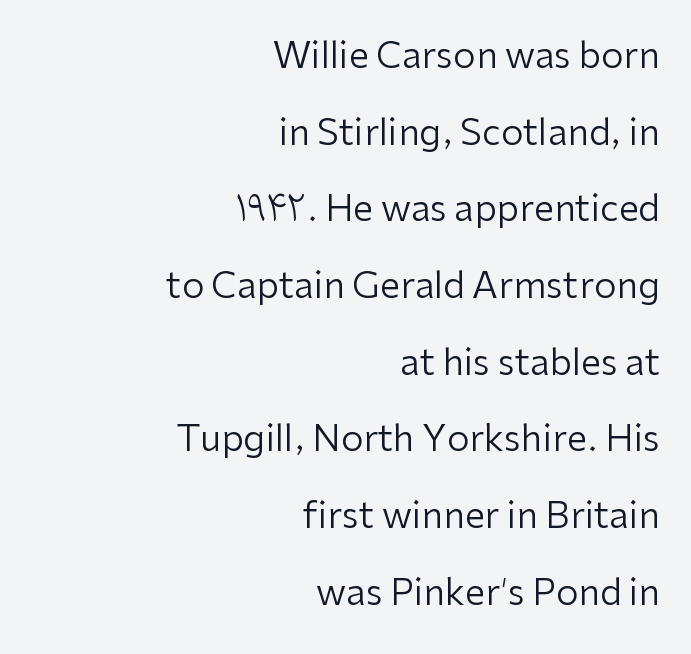
Q: Is the text bold? A: No.
Q: Is the text italic (slanted)? A: No, it is upright.
Q: Is the typeface a serif or a sans-serif typeface? A: Sans-serif.
Q: Is the text underlined? A: No.
Q: How is the paragraph aligned? A: Right-aligned.
Q: Is the spacing between letters normal or unusually wide? A: Normal.
Q: Is the spacing between lines tight, normal or loose? A: Loose.
Q: Width (condensed, normal, or wide)? A: Normal.
Q: Stroke contrast? A: Low.
Q: x-height? A: Medium.
Q: Monospaced? A: No.
